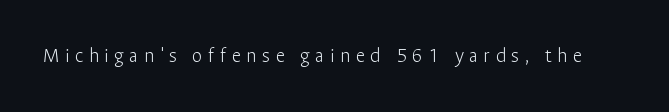
Q: Is the text bold? A: No.
Q: Is the text italic (slanted)? A: No, it is upright.
Q: Is the text underlined? A: No.
Q: Is the spacing between letters normal or unusually wide? A: Unusually wide.
